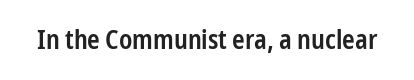
The image shows 27 px text type, upright; set normal letter spacing, not underlined.
